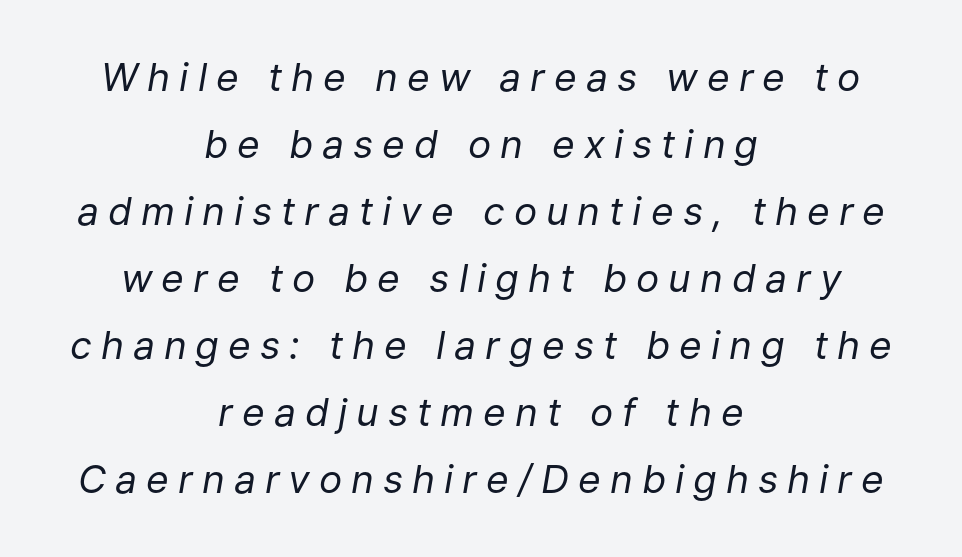
A typesetter would mark this as italic. No word sits above an underline. A typesetter would call this proportional, since set widths differ per character. Compared with a flush-left layout, this one balances lines on the center instead. The face looks like a standard text weight, possibly lighter. There is plenty of visible air inserted between adjacent glyphs.
